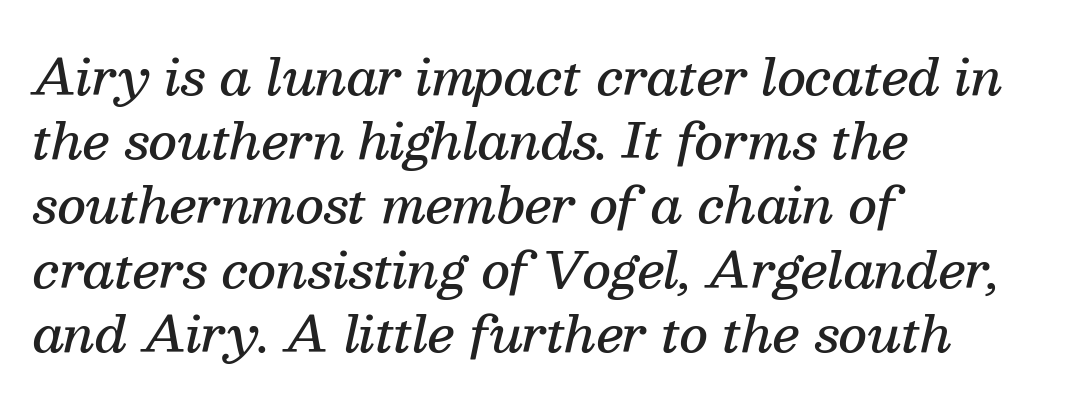
{"serif": "yes", "italic": "yes", "lean": "right", "slant_degrees": 13, "bold": "semi", "weight": "semibold", "width": "normal", "stroke_contrast": "medium", "x_height": "medium", "monospaced": "no", "underline": "no", "align": "left", "line_spacing": "normal", "line_spacing_ratio": 1.31, "letter_spacing": "normal", "letter_spacing_em": 0.0, "glyph_px": 49}
